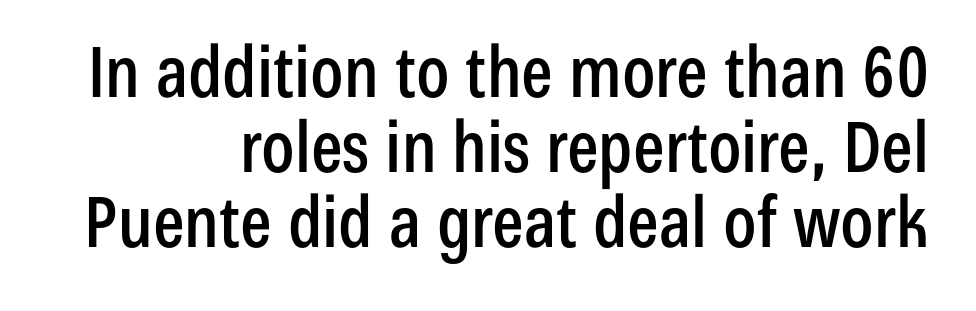
{"serif": "no", "italic": "no", "width": "condensed", "stroke_contrast": "low", "x_height": "medium", "monospaced": "no", "underline": "no", "align": "right", "line_spacing": "tight", "line_spacing_ratio": 1.07, "letter_spacing": "normal", "letter_spacing_em": 0.0, "glyph_px": 70}
